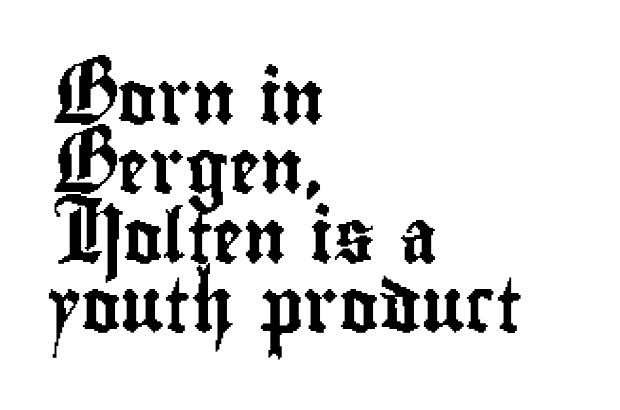
{"serif": "no", "italic": "no", "width": "condensed", "stroke_contrast": "low", "x_height": "small", "monospaced": "no", "underline": "no", "align": "left", "line_spacing": "normal", "line_spacing_ratio": 1.31, "letter_spacing": "normal", "letter_spacing_em": 0.0, "glyph_px": 53}
